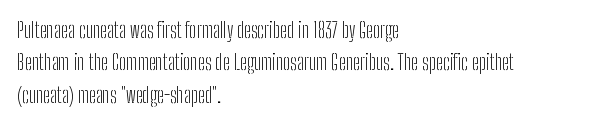
The image shows 21 px text type, upright; set left-aligned, normal line spacing (1.54x), normal letter spacing, not underlined.
